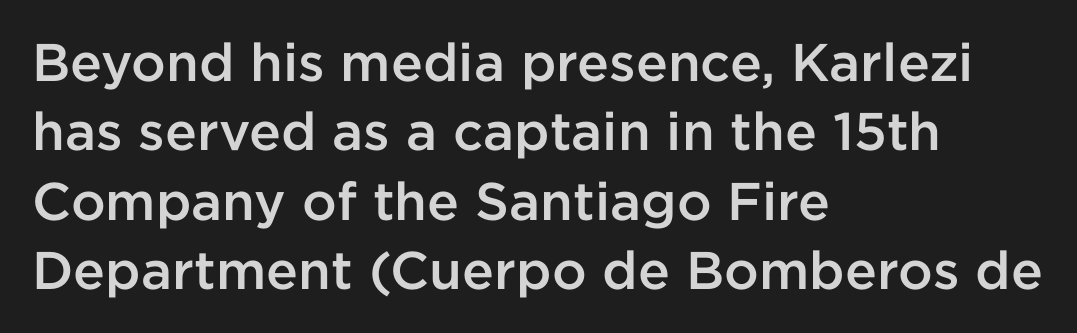
Q: Is the text bold? A: Semi-bold.
Q: Is the text italic (slanted)? A: No, it is upright.
Q: Is the typeface a serif or a sans-serif typeface? A: Sans-serif.
Q: Is the text underlined? A: No.
Q: How is the paragraph aligned? A: Left-aligned.
Q: Is the spacing between letters normal or unusually wide? A: Normal.
Q: Is the spacing between lines tight, normal or loose? A: Normal.
Q: Width (condensed, normal, or wide)? A: Normal.
Q: Stroke contrast? A: Low.
Q: x-height? A: Medium.
Q: Monospaced? A: No.
